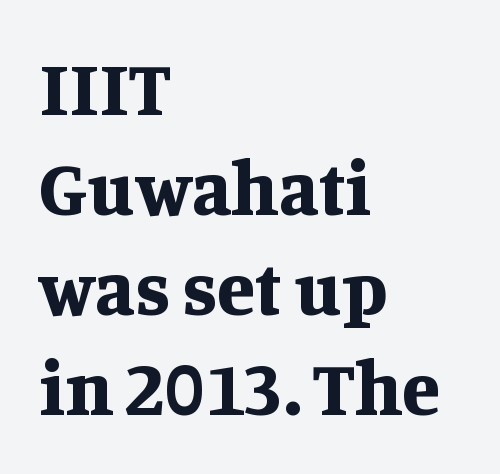
{"serif": "yes", "italic": "no", "bold": "yes", "weight": "bold", "width": "normal", "stroke_contrast": "medium", "x_height": "large", "monospaced": "no", "underline": "no", "align": "left", "line_spacing": "normal", "line_spacing_ratio": 1.3, "letter_spacing": "normal", "letter_spacing_em": 0.0, "glyph_px": 77}
